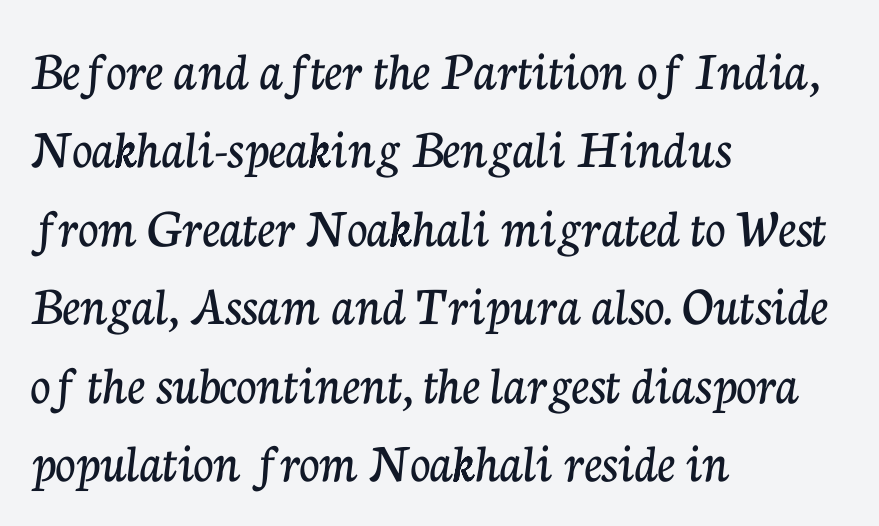
Q: Is the text italic (slanted)? A: Yes.
Q: Is the typeface a serif or a sans-serif typeface? A: Serif.
Q: Is the text underlined? A: No.
Q: How is the paragraph aligned? A: Left-aligned.
Q: Is the spacing between letters normal or unusually wide? A: Normal.
Q: Is the spacing between lines tight, normal or loose? A: Normal.
Q: Width (condensed, normal, or wide)? A: Normal.
Q: Stroke contrast? A: Low.
Q: x-height? A: Medium.
Q: Monospaced? A: No.
